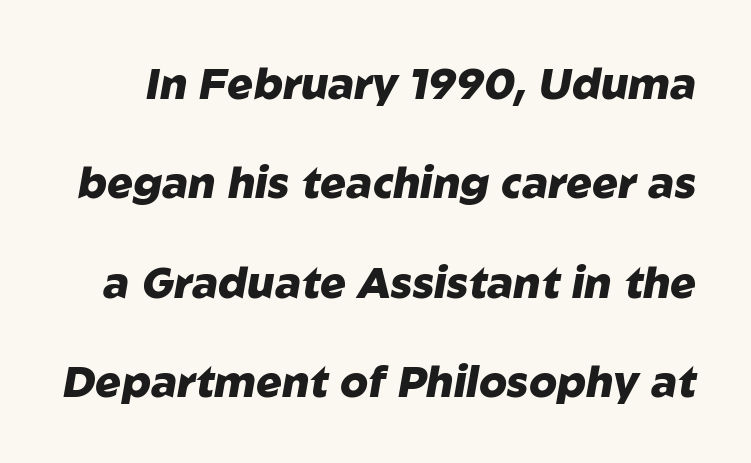
Characters follow at the spacing the type designer built in. Summary of weight: heavy, a full bold. Check the space under the baseline: it is left empty. Leading: increased. Proportional: the letters do not fall into vertical columns.
